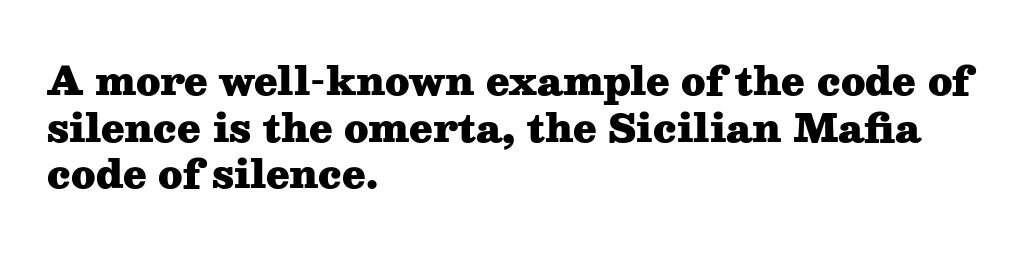
Q: Is the text bold? A: Yes.
Q: Is the text italic (slanted)? A: No, it is upright.
Q: Is the typeface a serif or a sans-serif typeface? A: Serif.
Q: Is the text underlined? A: No.
Q: How is the paragraph aligned? A: Left-aligned.
Q: Is the spacing between letters normal or unusually wide? A: Normal.
Q: Width (condensed, normal, or wide)? A: Wide.
Q: Stroke contrast? A: Medium.
Q: x-height? A: Medium.
Q: Monospaced? A: No.
